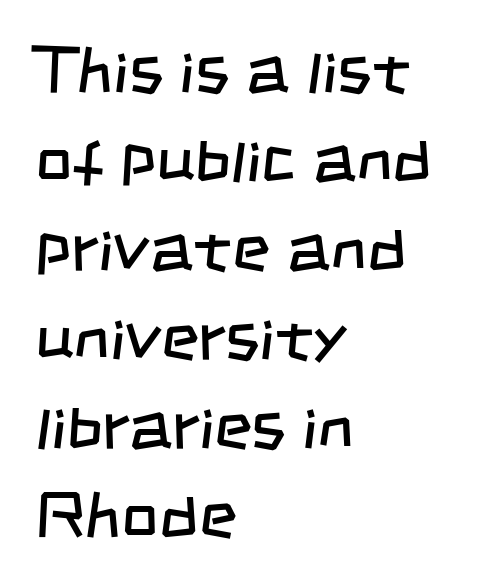
The image shows 65 px regular-weight, condensed sans-serif type; set left-aligned, normal line spacing (1.37x), normal letter spacing, not underlined; low stroke contrast and a large x-height.
